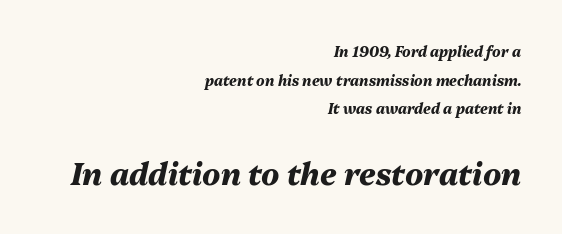
The passage shown has conventional tracking throughout. The letters advance in unequal steps, a hallmark of proportional type. Typographic density is high because the face is bold. The space between consecutive lines is lavish.
